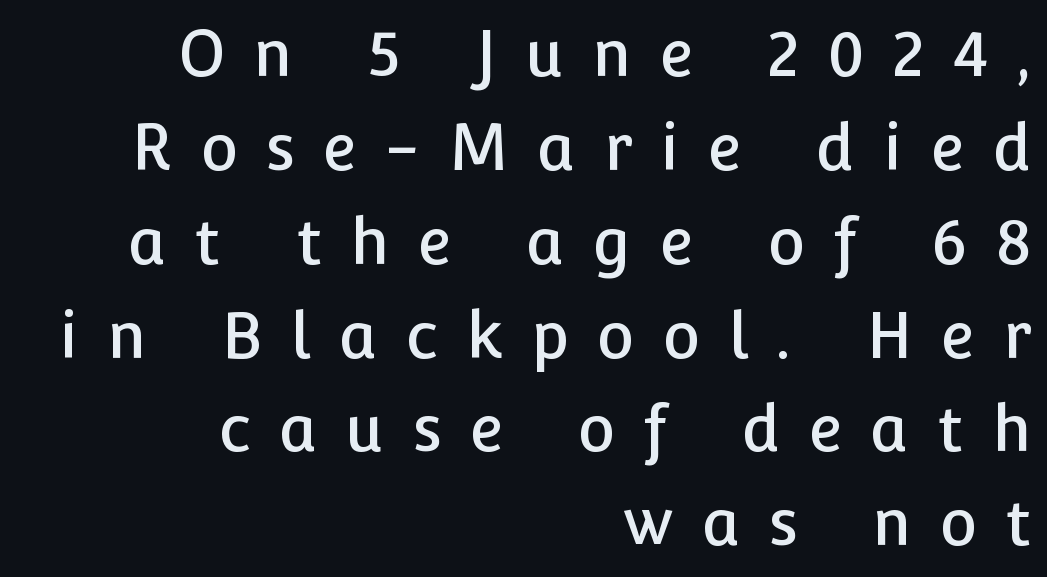
Do the characters align in a grid? No, the font is proportional. Rule under the text: the space is simply empty. These lines have a slow, spaced-out rhythm from letter to letter. Is there any slant? The stems are plumb.
